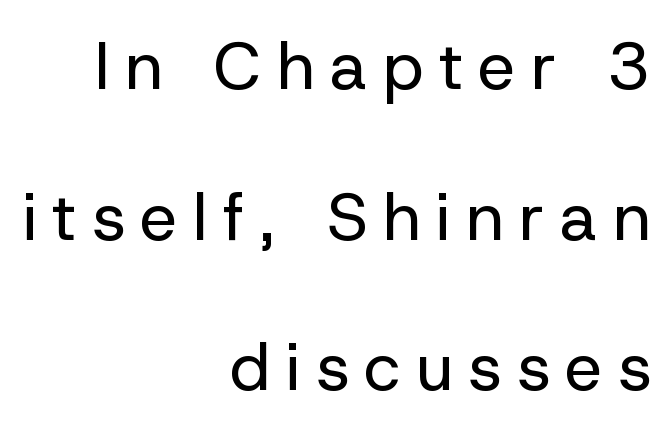
Nope, no serifs anywhere on these letters. Words appear elongated and porous because spacing is wide. The passage shown stacks its lines with a broad gap. One-word summary of the alignment: right. Weight: not bold — regular or lighter.
